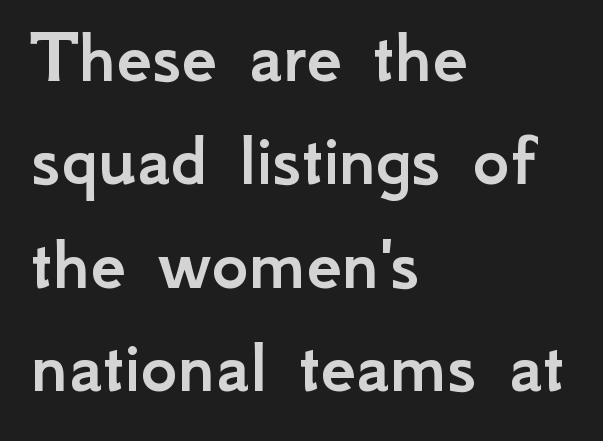
The image shows 79 px sans-serif type, upright; set left-aligned, normal line spacing (1.31x), normal letter spacing, not underlined; low stroke contrast and a small x-height.
